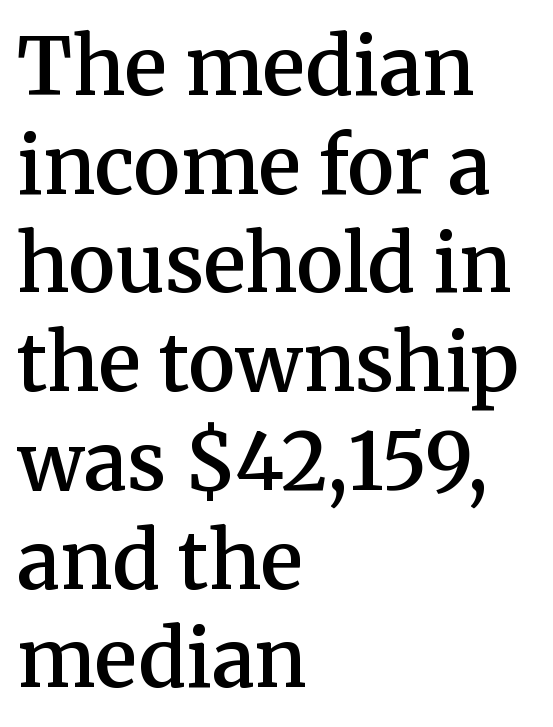
The characters display serif detailing at their extremities. The rag falls on the right side of this text block. Is there much room between lines? A standard amount, neither cramped nor airy. Spacing verdict: proportional, widths tailored to each character. Stroke thickness is moderately raised; the sample reads as semibold. The letterforms sit shoulder to shoulder at normal distance.
